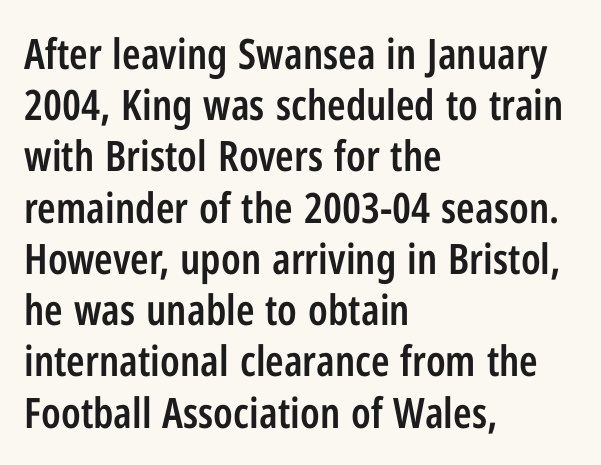
{"serif": "no", "italic": "no", "bold": "semi", "weight": "semibold", "width": "condensed", "stroke_contrast": "low", "x_height": "medium", "monospaced": "no", "underline": "no", "align": "left", "line_spacing_ratio": 1.22, "letter_spacing": "normal", "letter_spacing_em": 0.0, "glyph_px": 42}
